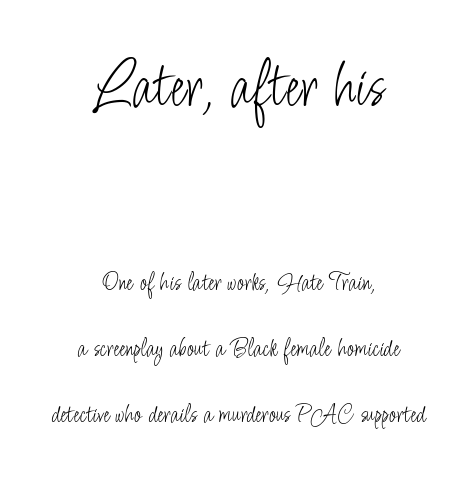
{"serif": "no", "bold": "no", "weight": "light", "width": "condensed", "stroke_contrast": "low", "x_height": "small", "monospaced": "no", "underline": "no", "align": "center", "line_spacing": "loose", "line_spacing_ratio": 2.45, "letter_spacing": "normal", "letter_spacing_em": 0.0, "larger_block": "first", "size_ratio": 2.48, "glyph_px": 67}
